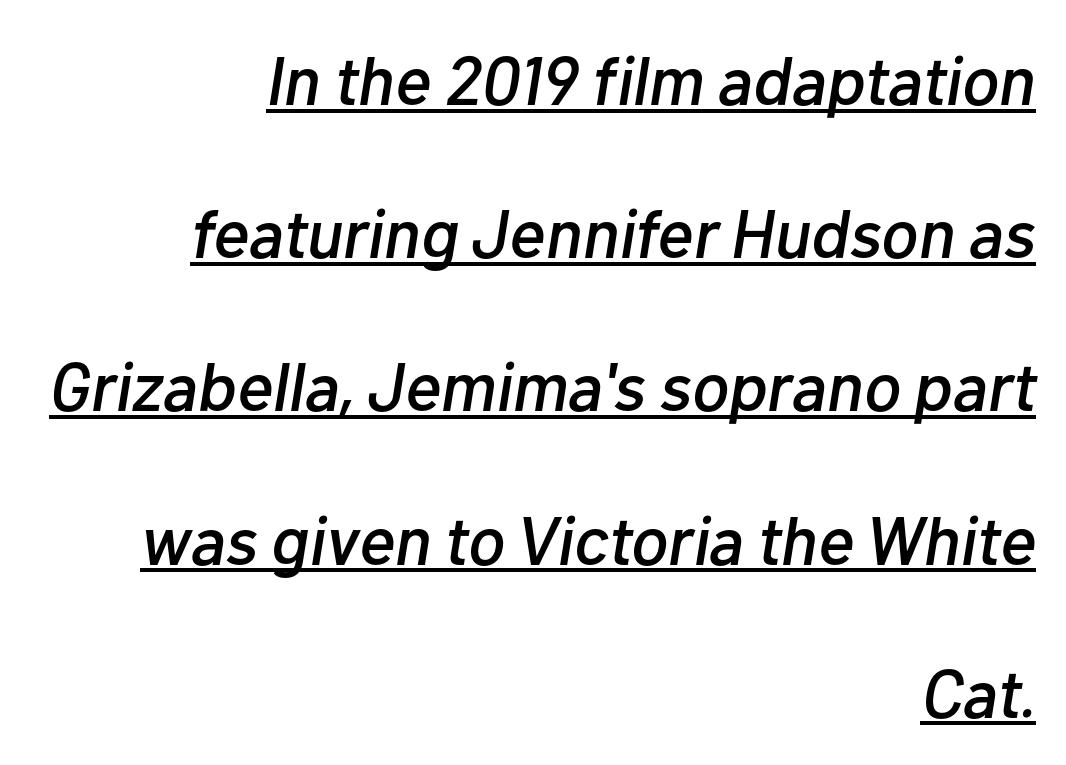
The image shows 69 px text type, italic (leaning right); set right-aligned, loose line spacing (2.22x), normal letter spacing, underlined; low stroke contrast and a medium x-height.
